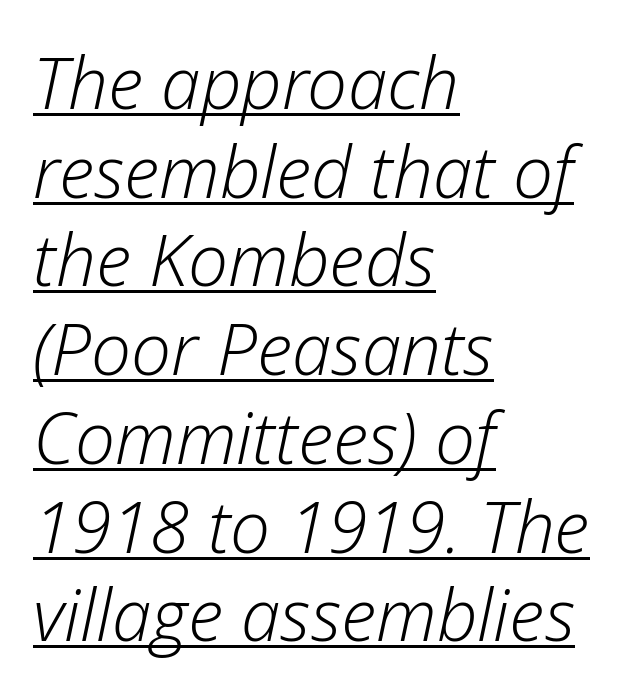
Horizontally, the lines are justified to the leading edge only. The letters look calm and open, with moderate or lighter stems. Do the characters align in a grid? No, the font is proportional. The face used here is rendered with its standard letterfit.
